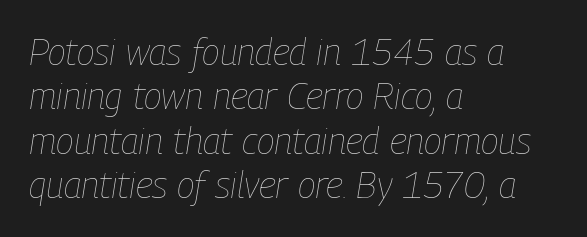
Between one letter and the next there's only the usual sliver of space. A clean baseline with only descenders dipping below it. The glyphs look as if they've been sheared to an angle. Every row of glyphs begins at an identical x-position on the left.
